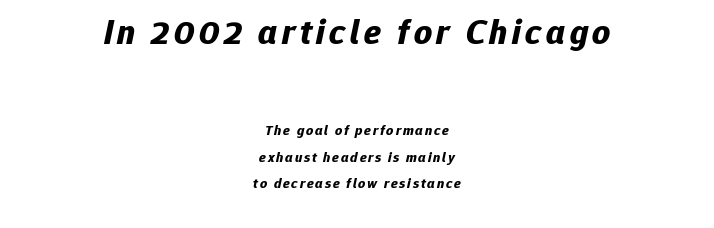
The image shows 35 px bold type, italic (leaning right); set centered, line spacing 1.89x, not underlined; the first (top) block is 2.5x larger; low stroke contrast and a medium x-height.
